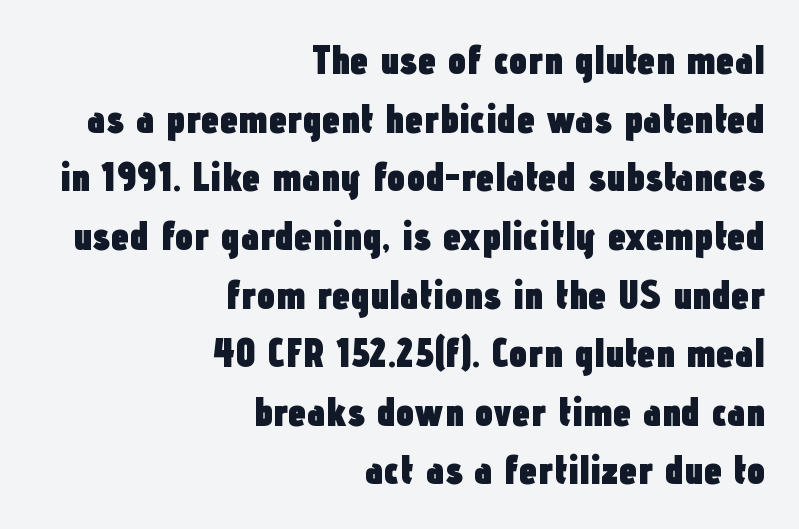
The horizontal fit of the characters is conventional and even. Horizontal alignment here is rightward, an uncommon choice for prose. The face used here has the dense, thick strokes of a bold. Regular leading. Are there feet on the stems? There aren't — it's a sans.
